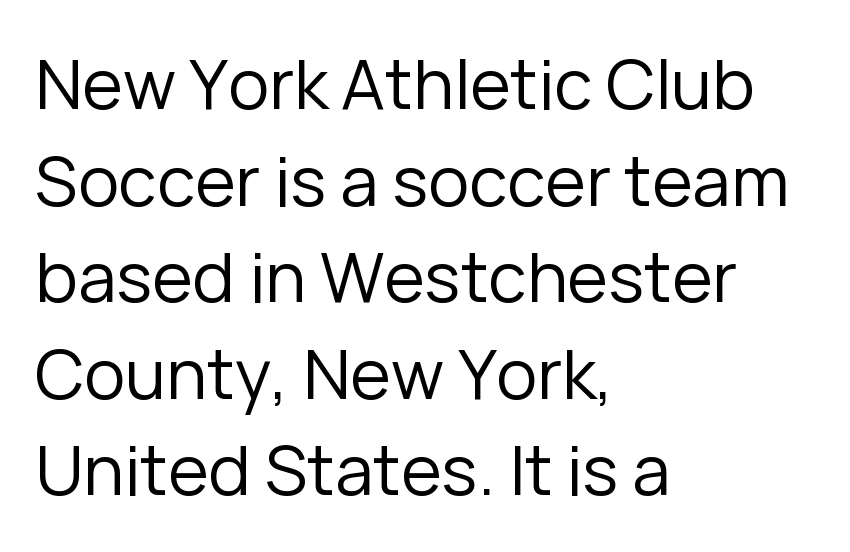
{"serif": "no", "italic": "no", "bold": "no", "weight": "regular", "width": "normal", "stroke_contrast": "low", "x_height": "medium", "monospaced": "no", "underline": "no", "align": "left", "line_spacing": "normal", "line_spacing_ratio": 1.4, "letter_spacing": "normal", "letter_spacing_em": 0.0, "glyph_px": 69}
